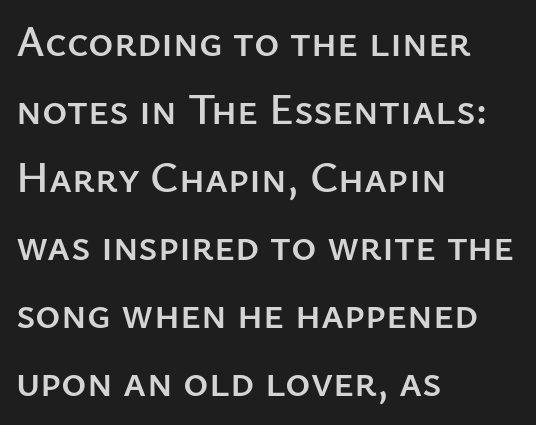
The typeface chosen for these lines omits serifs. A typesetter would call this leading conventional body-copy spacing. Quick note: underline off. The ragged edge is on the right, which tells us the setting is flush left. These lines keep a tight, regular rhythm from letter to letter.
